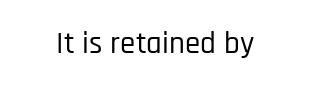
{"serif": "no", "italic": "no", "width": "condensed", "stroke_contrast": "low", "x_height": "large", "monospaced": "no", "underline": "no", "letter_spacing": "normal", "letter_spacing_em": 0.0, "glyph_px": 31}
